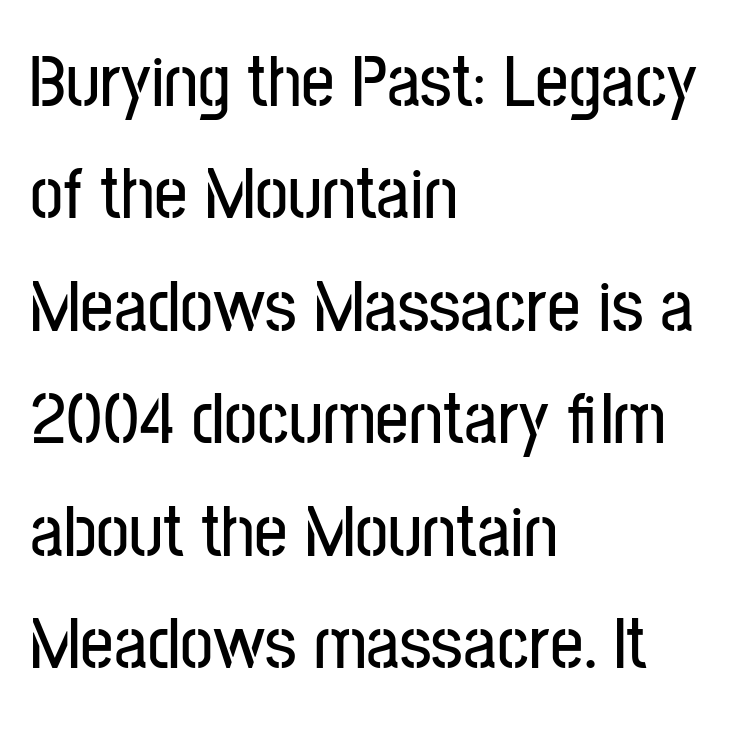
Q: Is the text italic (slanted)? A: No, it is upright.
Q: Is the typeface a serif or a sans-serif typeface? A: Sans-serif.
Q: Is the text underlined? A: No.
Q: How is the paragraph aligned? A: Left-aligned.
Q: Is the spacing between letters normal or unusually wide? A: Normal.
Q: Is the spacing between lines tight, normal or loose? A: Normal.
Q: Width (condensed, normal, or wide)? A: Condensed.
Q: Stroke contrast? A: Low.
Q: x-height? A: Medium.
Q: Monospaced? A: No.
